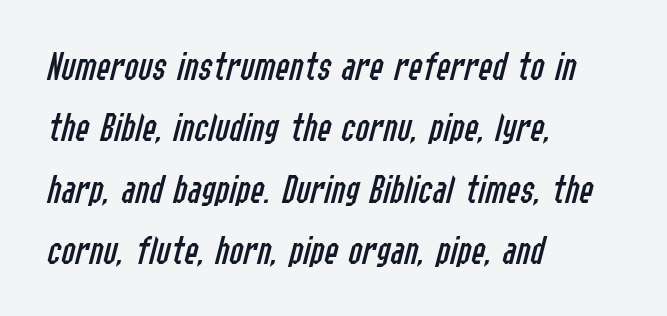
The image shows 42 px regular-weight, condensed type, italic (leaning right); set left-aligned, normal line spacing (1.46x), normal letter spacing, not underlined; low stroke contrast and a medium x-height.
